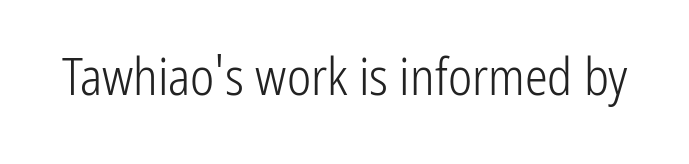
{"serif": "no", "italic": "no", "bold": "no", "weight": "light", "width": "condensed", "stroke_contrast": "low", "x_height": "medium", "monospaced": "no", "underline": "no", "letter_spacing": "normal", "letter_spacing_em": 0.0, "glyph_px": 51}
